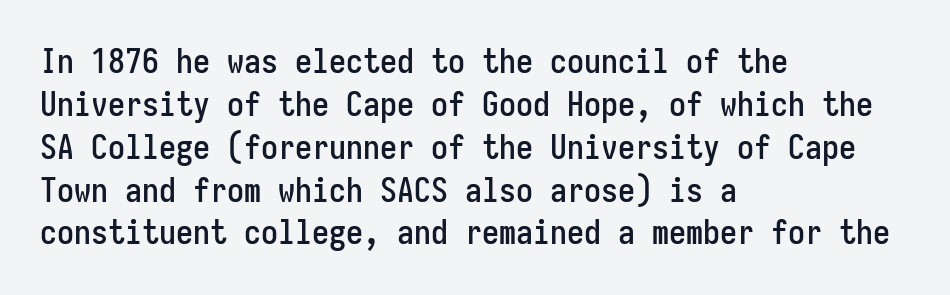
The image shows 34 px condensed sans-serif type, upright, monospaced; set left-aligned, normal line spacing (1.26x), normal letter spacing, not underlined; low stroke contrast and a medium x-height.
